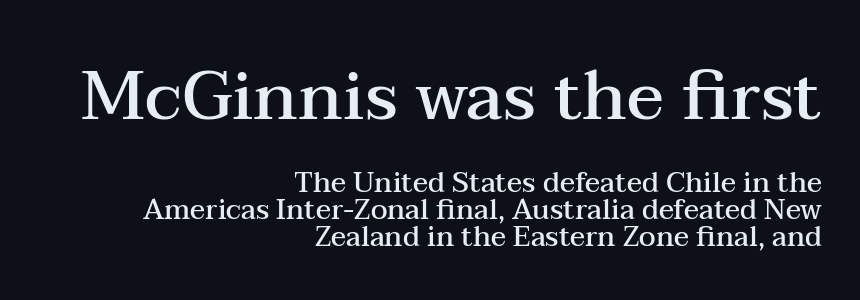
{"serif": "yes", "italic": "no", "bold": "semi", "weight": "semibold", "width": "wide", "stroke_contrast": "medium", "x_height": "medium", "monospaced": "no", "underline": "no", "align": "right", "line_spacing": "tight", "line_spacing_ratio": 0.96, "letter_spacing": "normal", "letter_spacing_em": 0.0, "larger_block": "first", "size_ratio": 2.46, "glyph_px": 69}
